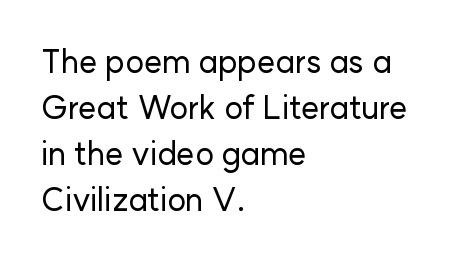
If you measured baseline to baseline, you'd find a middling distance. Characters remain perfectly vertical along every line. The text was rendered using a sans face with plain stroke endings. Is this a fixed-width face? No — the glyphs have proportional, varying widths. The specimen omits any rule beneath the text block's lines.
